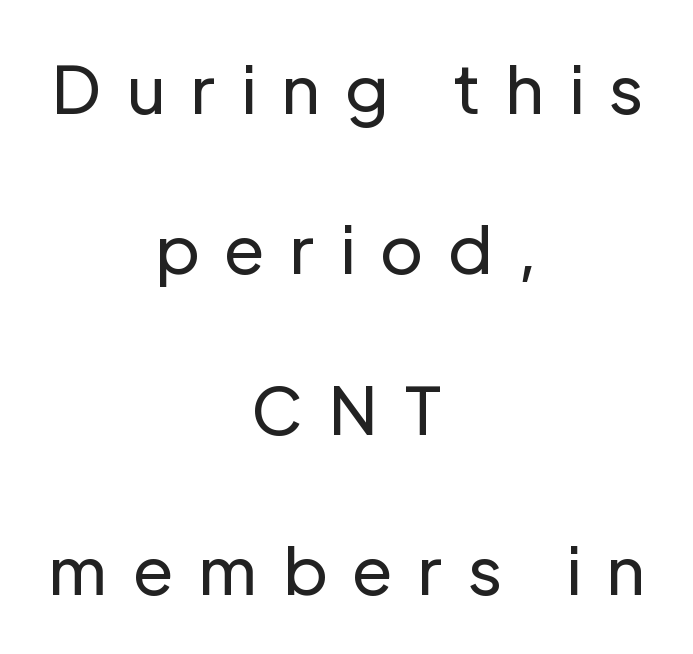
Q: Is the text bold? A: No.
Q: Is the text italic (slanted)? A: No, it is upright.
Q: Is the typeface a serif or a sans-serif typeface? A: Sans-serif.
Q: Is the text underlined? A: No.
Q: How is the paragraph aligned? A: Centered.
Q: Is the spacing between letters normal or unusually wide? A: Unusually wide.
Q: Is the spacing between lines tight, normal or loose? A: Loose.
Q: Width (condensed, normal, or wide)? A: Normal.
Q: Stroke contrast? A: Low.
Q: x-height? A: Medium.
Q: Monospaced? A: No.
